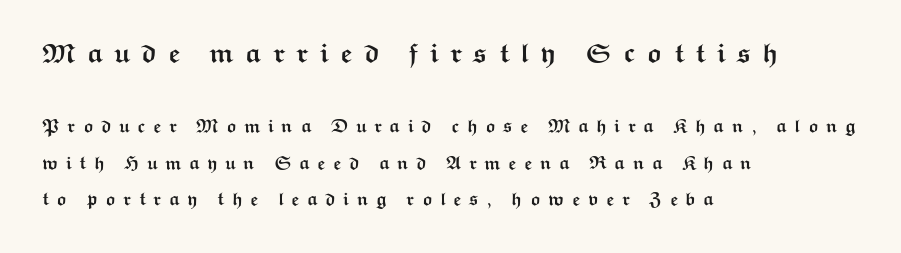
The image shows 27 px bold type, upright; set left-aligned, loose line spacing (2.03x), unusually wide letter spacing (+0.41 em), not underlined; the first (top) block is 1.5x larger.
